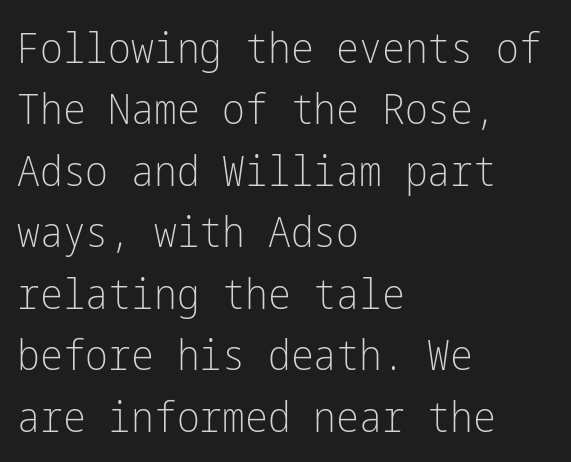
Q: Is the text bold? A: No.
Q: Is the text italic (slanted)? A: No, it is upright.
Q: Is the typeface a serif or a sans-serif typeface? A: Sans-serif.
Q: Is the text underlined? A: No.
Q: How is the paragraph aligned? A: Left-aligned.
Q: Is the spacing between letters normal or unusually wide? A: Normal.
Q: Is the spacing between lines tight, normal or loose? A: Normal.
Q: Width (condensed, normal, or wide)? A: Condensed.
Q: Stroke contrast? A: Low.
Q: x-height? A: Medium.
